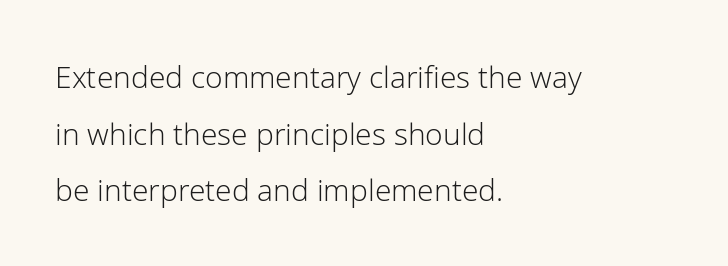
The image shows 30 px light sans-serif type, upright; set left-aligned, line spacing 1.89x, normal letter spacing, not underlined; low stroke contrast and a medium x-height.
